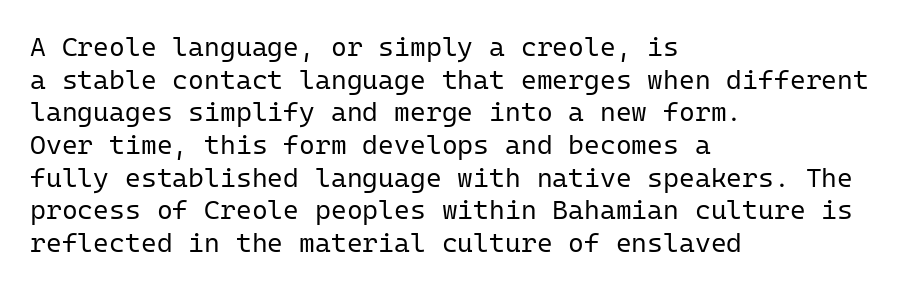
Q: Is the text bold? A: No.
Q: Is the text italic (slanted)? A: No, it is upright.
Q: Is the text underlined? A: No.
Q: How is the paragraph aligned? A: Left-aligned.
Q: Is the spacing between letters normal or unusually wide? A: Normal.
